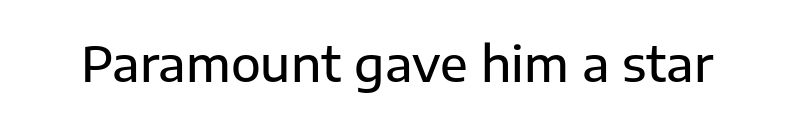
{"serif": "no", "italic": "no", "width": "normal", "stroke_contrast": "low", "x_height": "medium", "monospaced": "no", "underline": "no", "letter_spacing": "normal", "letter_spacing_em": 0.0, "glyph_px": 49}
